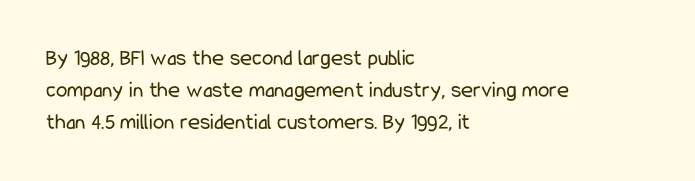
{"italic": "no", "bold": "no", "underline": "no", "align": "left", "line_spacing": "normal", "line_spacing_ratio": 1.4, "letter_spacing": "normal", "letter_spacing_em": 0.0, "glyph_px": 23}
